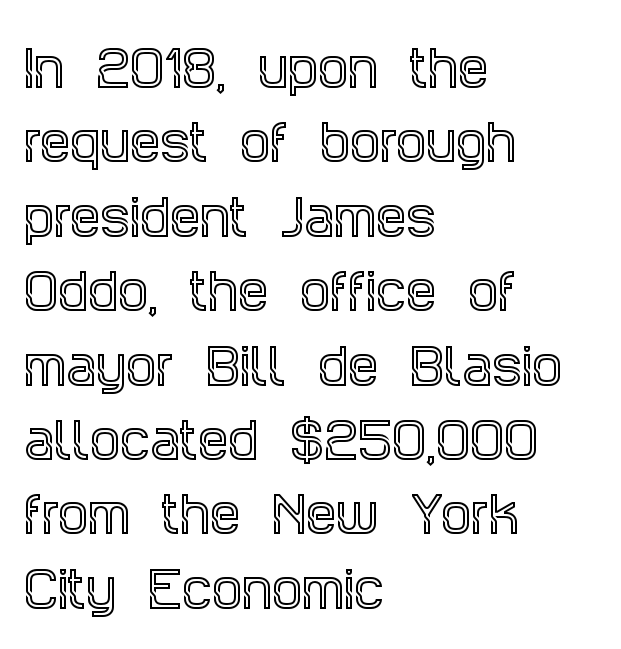
The image shows 48 px condensed serif type, upright; set left-aligned, normal line spacing (1.55x), normal letter spacing, not underlined; a large x-height.
